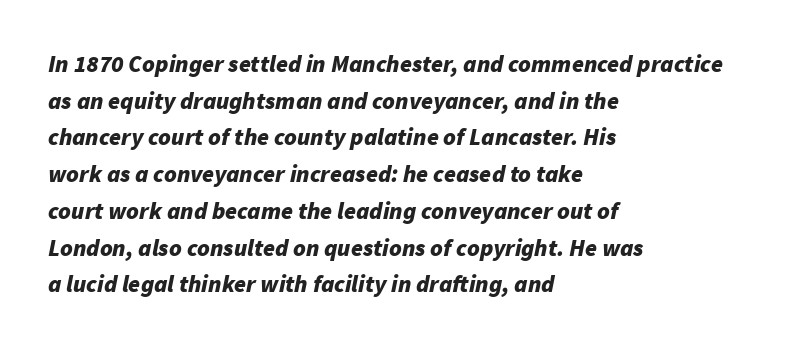
Q: Is the text bold? A: Yes.
Q: Is the text italic (slanted)? A: Yes, it leans right by about 11 degrees.
Q: Is the text underlined? A: No.
Q: How is the paragraph aligned? A: Left-aligned.
Q: Is the spacing between letters normal or unusually wide? A: Normal.
Q: Is the spacing between lines tight, normal or loose? A: Normal.
